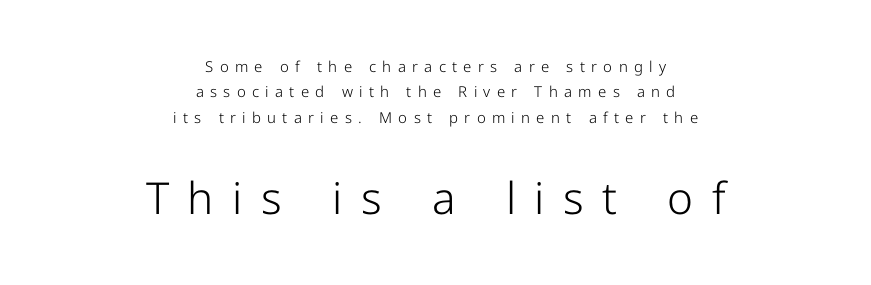
{"serif": "no", "italic": "no", "bold": "no", "weight": "light", "width": "normal", "stroke_contrast": "low", "x_height": "medium", "monospaced": "no", "underline": "no", "align": "center", "line_spacing": "normal", "line_spacing_ratio": 1.69, "letter_spacing": "wide", "letter_spacing_em": 0.42, "larger_block": "second", "size_ratio": 2.93, "glyph_px": 44}
